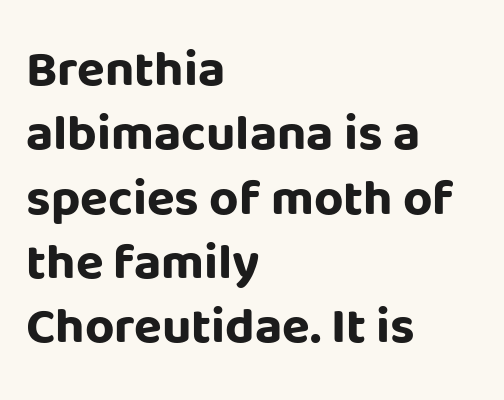
Each letter keeps its own natural width here, so spacing adapts to shape. Vertical strokes here are truly vertical. The passage shown stacks its lines at a standard gap. Pretty heavy lettering here — definitely bold. Observe the absence of serifs on each vertical stroke in this sample.
